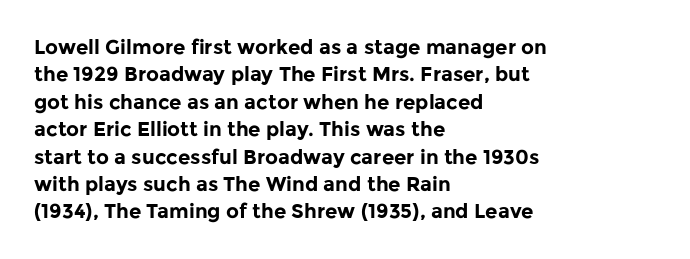
Here the glyphs are tracked normally, forming tight word shapes. The lettering stays uniformly vertical, giving the passage a roman look. The strokes are fattened all the way to bold. This sample keeps an unexceptional amount of space between lines. Underline: absent.
